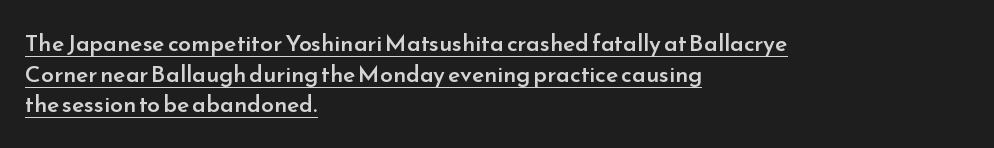
Q: Is the text bold? A: Semi-bold.
Q: Is the text italic (slanted)? A: No, it is upright.
Q: Is the text underlined? A: Yes.
Q: How is the paragraph aligned? A: Left-aligned.
Q: Is the spacing between letters normal or unusually wide? A: Normal.
Q: Is the spacing between lines tight, normal or loose? A: Normal.
